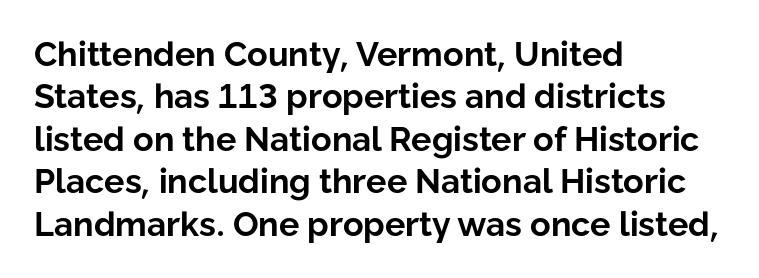
Q: Is the text bold? A: Yes.
Q: Is the text italic (slanted)? A: No, it is upright.
Q: Is the typeface a serif or a sans-serif typeface? A: Sans-serif.
Q: Is the text underlined? A: No.
Q: How is the paragraph aligned? A: Left-aligned.
Q: Is the spacing between letters normal or unusually wide? A: Normal.
Q: Is the spacing between lines tight, normal or loose? A: Normal.
Q: Width (condensed, normal, or wide)? A: Normal.
Q: Stroke contrast? A: Low.
Q: x-height? A: Medium.
Q: Monospaced? A: No.
